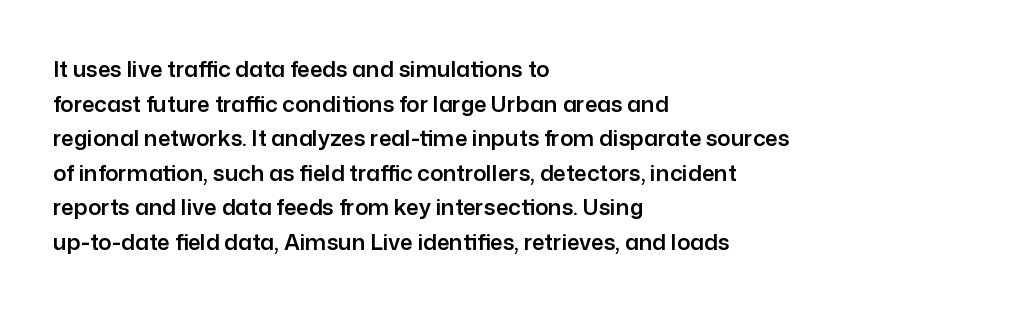
The setting favours the left margin, as ordinary paragraphs usually do. The letters stand straight up with perfectly vertical stems. Baseline-to-baseline distance is the conventional proportion of letter height. Beneath every word, the page is bare. Is the letter spacing exaggerated? No — it looks like the ordinary default.
